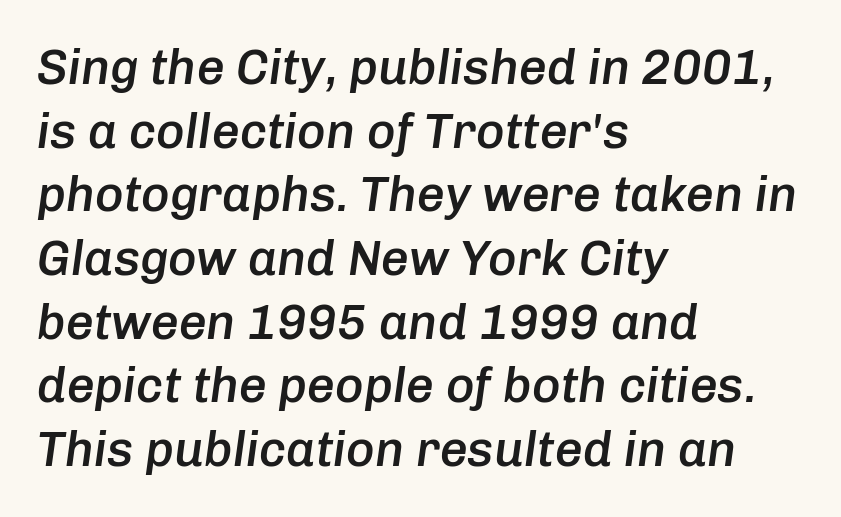
{"italic": "yes", "lean": "right", "slant_degrees": 8, "bold": "semi", "weight": "semibold", "width": "normal", "stroke_contrast": "low", "x_height": "medium", "monospaced": "no", "underline": "no", "align": "left", "line_spacing": "normal", "line_spacing_ratio": 1.3, "letter_spacing": "normal", "letter_spacing_em": 0.0, "glyph_px": 49}
